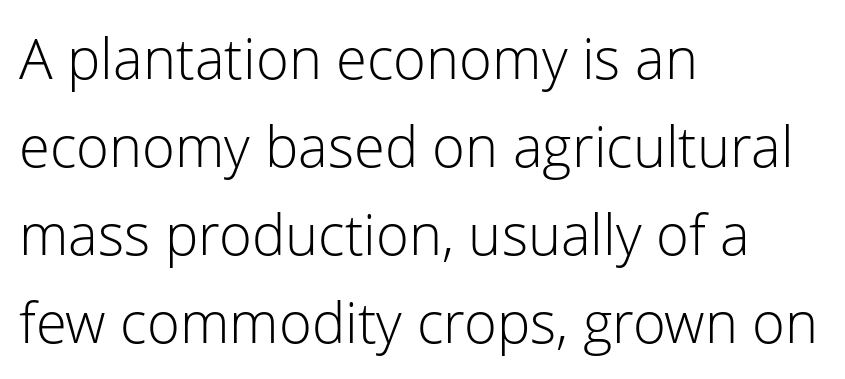
The image shows 56 px light sans-serif type, upright; set left-aligned, normal line spacing (1.57x), normal letter spacing, not underlined; low stroke contrast and a medium x-height.
